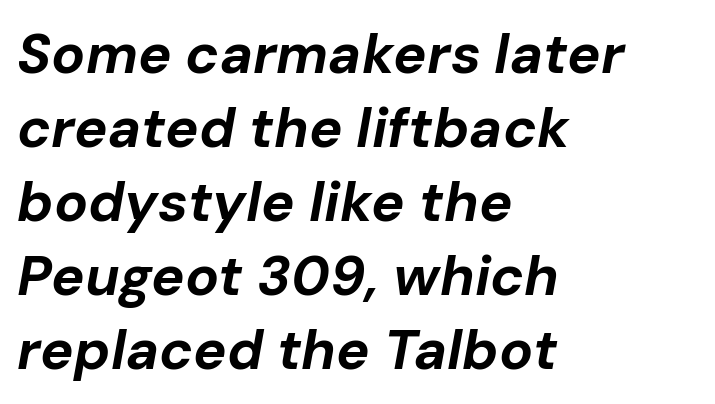
Q: Is the text bold? A: Yes.
Q: Is the text italic (slanted)? A: Yes, it leans right by about 10 degrees.
Q: Is the text underlined? A: No.
Q: How is the paragraph aligned? A: Left-aligned.
Q: Is the spacing between letters normal or unusually wide? A: Normal.
Q: Is the spacing between lines tight, normal or loose? A: Normal.
Q: Width (condensed, normal, or wide)? A: Normal.
Q: Stroke contrast? A: Low.
Q: x-height? A: Medium.
Q: Monospaced? A: No.
